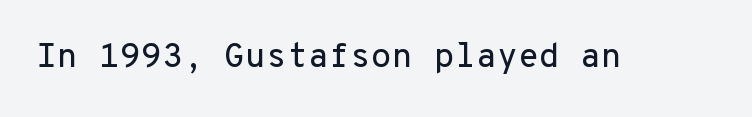
The image shows 34 px sans-serif type, upright, monospaced; set normal letter spacing, not underlined; low stroke contrast and a medium x-height.
